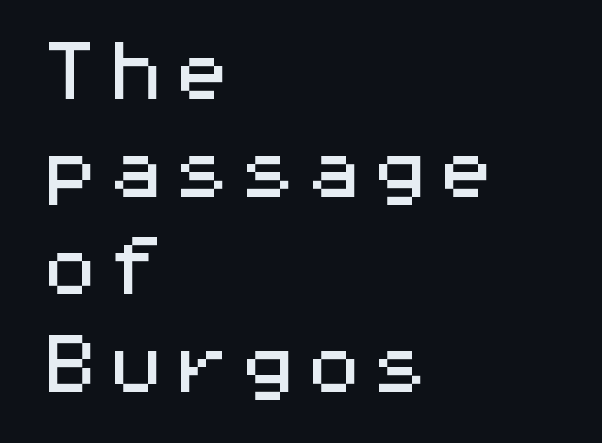
Type without underlining. Notice how descenders clear the ascenders below comfortably — that's standard leading. Glyph-to-glyph distance matches everyday printed text. A typesetter would call this monospace, since all characters share one set width. To sum up the face: it is a sans, with no serifs. The text block is weighted toward the left margin, trailing off unevenly rightward.
